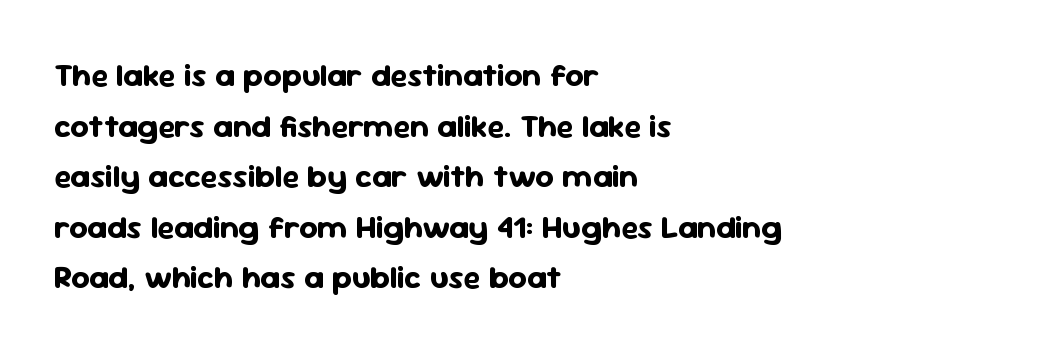
Q: Is the text bold? A: Yes.
Q: Is the text italic (slanted)? A: No, it is upright.
Q: Is the typeface a serif or a sans-serif typeface? A: Sans-serif.
Q: Is the text underlined? A: No.
Q: How is the paragraph aligned? A: Left-aligned.
Q: Is the spacing between letters normal or unusually wide? A: Normal.
Q: Is the spacing between lines tight, normal or loose? A: Normal.
Q: Width (condensed, normal, or wide)? A: Normal.
Q: Stroke contrast? A: Low.
Q: x-height? A: Medium.
Q: Monospaced? A: No.
